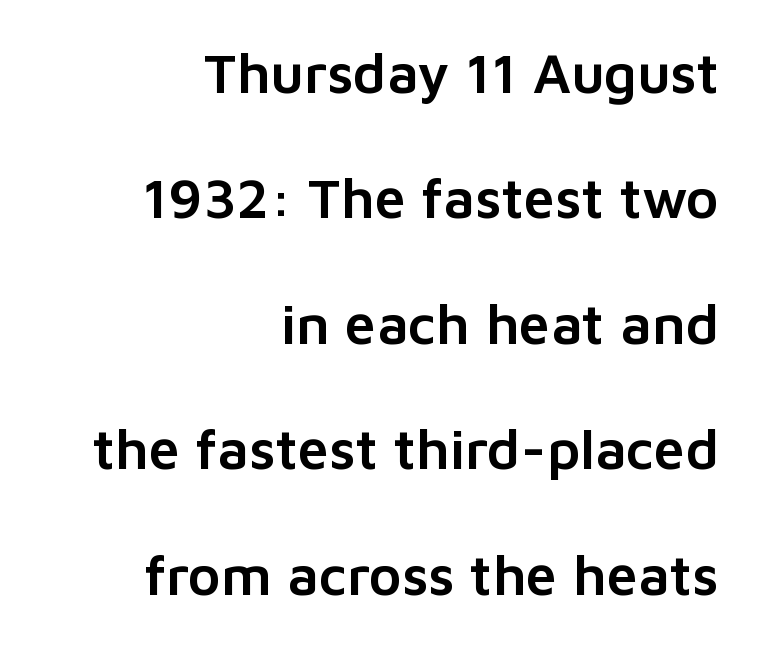
{"serif": "no", "italic": "no", "width": "normal", "stroke_contrast": "low", "x_height": "medium", "monospaced": "no", "underline": "no", "align": "right", "line_spacing": "loose", "line_spacing_ratio": 2.24, "letter_spacing": "normal", "letter_spacing_em": 0.0, "glyph_px": 56}
